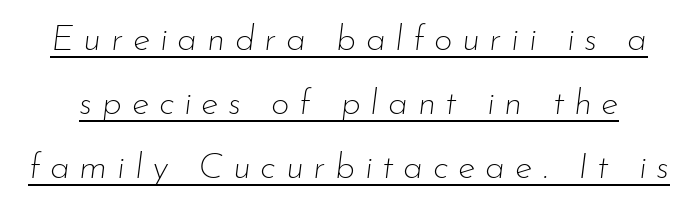
Q: Is the text bold? A: No.
Q: Is the text italic (slanted)? A: Yes, it leans right by about 7 degrees.
Q: Is the text underlined? A: Yes.
Q: Is the spacing between letters normal or unusually wide? A: Unusually wide.
Q: Width (condensed, normal, or wide)? A: Normal.
Q: Stroke contrast? A: Low.
Q: x-height? A: Small.
Q: Monospaced? A: No.
